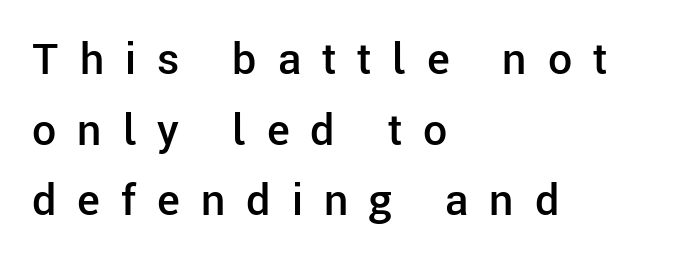
The image shows 43 px semibold sans-serif type, upright; set left-aligned, normal line spacing (1.64x), unusually wide letter spacing (+0.49 em), not underlined; low stroke contrast and a medium x-height.
